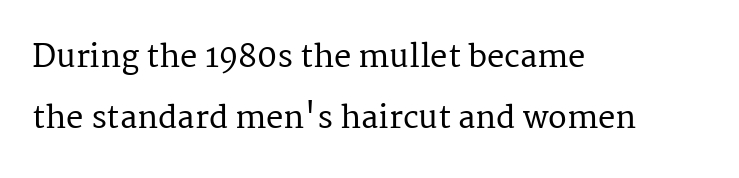
{"serif": "yes", "italic": "no", "width": "normal", "stroke_contrast": "medium", "x_height": "medium", "monospaced": "no", "underline": "no", "align": "left", "line_spacing": "loose", "line_spacing_ratio": 1.96, "letter_spacing": "normal", "letter_spacing_em": 0.0, "glyph_px": 31}
